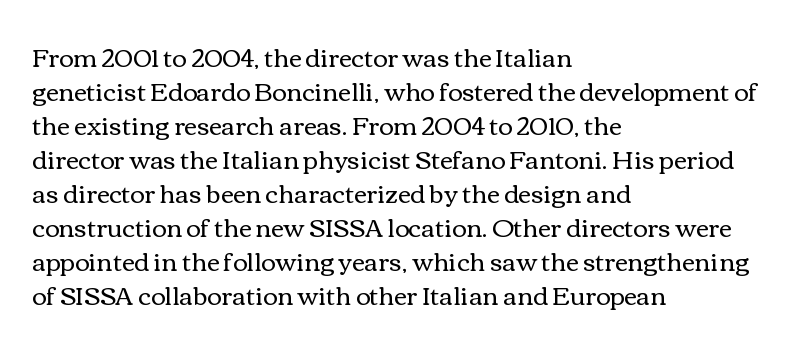
Q: Is the text bold? A: No.
Q: Is the text italic (slanted)? A: No, it is upright.
Q: Is the text underlined? A: No.
Q: How is the paragraph aligned? A: Left-aligned.
Q: Is the spacing between letters normal or unusually wide? A: Normal.
Q: Is the spacing between lines tight, normal or loose? A: Normal.
